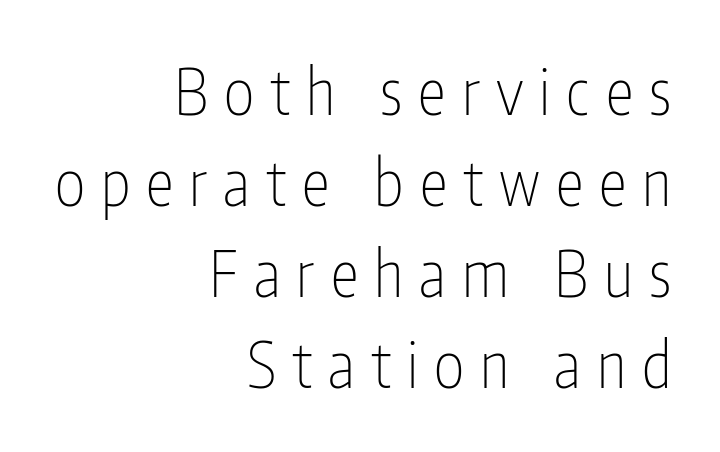
The image shows 64 px thin, condensed sans-serif type, upright; set right-aligned, normal line spacing (1.42x), unusually wide letter spacing (+0.25 em), not underlined; low stroke contrast and a medium x-height.
